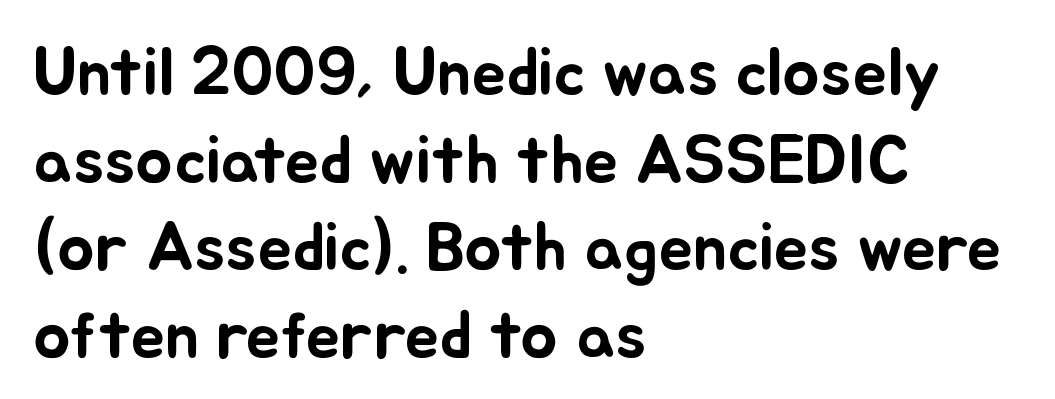
The image shows 69 px text type, upright; set left-aligned, normal line spacing (1.27x), normal letter spacing, not underlined; low stroke contrast and a small x-height.
